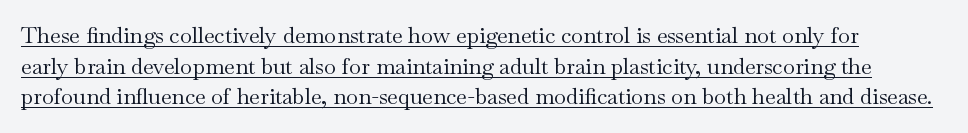
Q: Is the text bold? A: No.
Q: Is the text italic (slanted)? A: No, it is upright.
Q: Is the text underlined? A: Yes.
Q: Is the spacing between letters normal or unusually wide? A: Normal.
Q: Is the spacing between lines tight, normal or loose? A: Normal.
